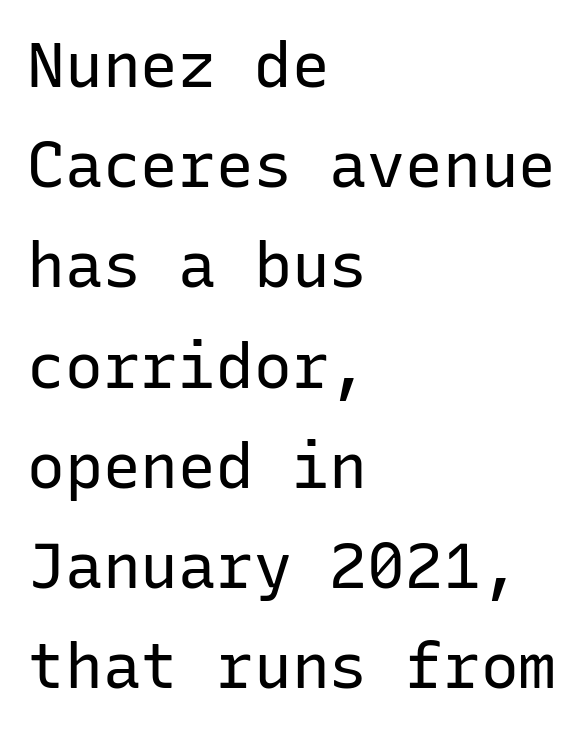
{"serif": "no", "italic": "no", "bold": "no", "weight": "regular", "width": "normal", "stroke_contrast": "low", "x_height": "medium", "monospaced": "yes", "underline": "no", "align": "left", "line_spacing": "normal", "line_spacing_ratio": 1.59, "letter_spacing": "normal", "letter_spacing_em": 0.0, "glyph_px": 63}
